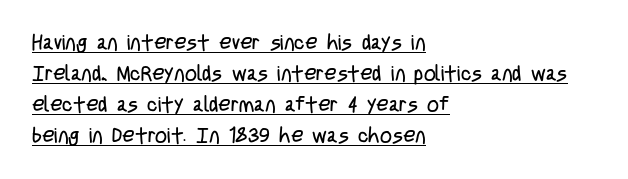
Q: Is the text bold? A: No.
Q: Is the text italic (slanted)? A: No, it is upright.
Q: Is the text underlined? A: Yes.
Q: How is the paragraph aligned? A: Left-aligned.
Q: Is the spacing between letters normal or unusually wide? A: Normal.
Q: Is the spacing between lines tight, normal or loose? A: Normal.
